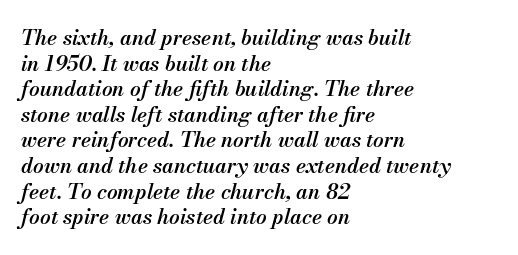
The image shows 21 px text type, italic (leaning right); set left-aligned, line spacing 1.22x, normal letter spacing, not underlined.
